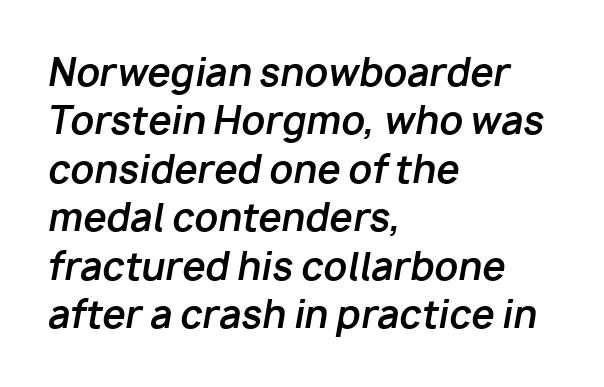
The image shows 37 px bold type, italic (leaning right); set left-aligned, normal line spacing (1.31x), normal letter spacing, not underlined; low stroke contrast and a medium x-height.
